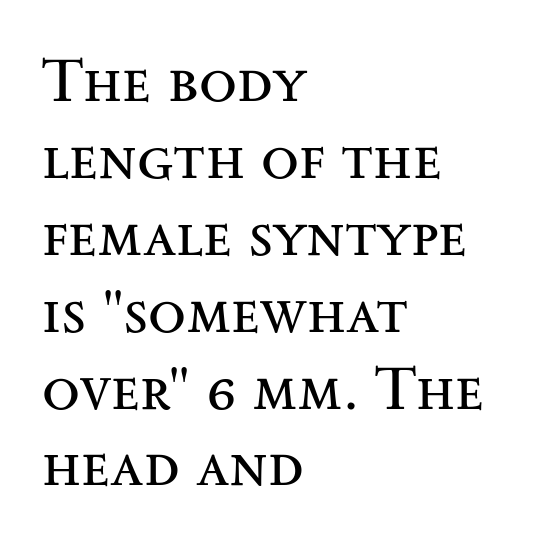
Every stem runs plumb, perpendicular to the baseline. The face used here is proportionally spaced, like ordinary book or web type. On a weight scale, this lands at 450 or below. Classification — serif. The gaps between neighbouring characters are ordinary and unremarkable. Rule under the text: the space is simply empty.
